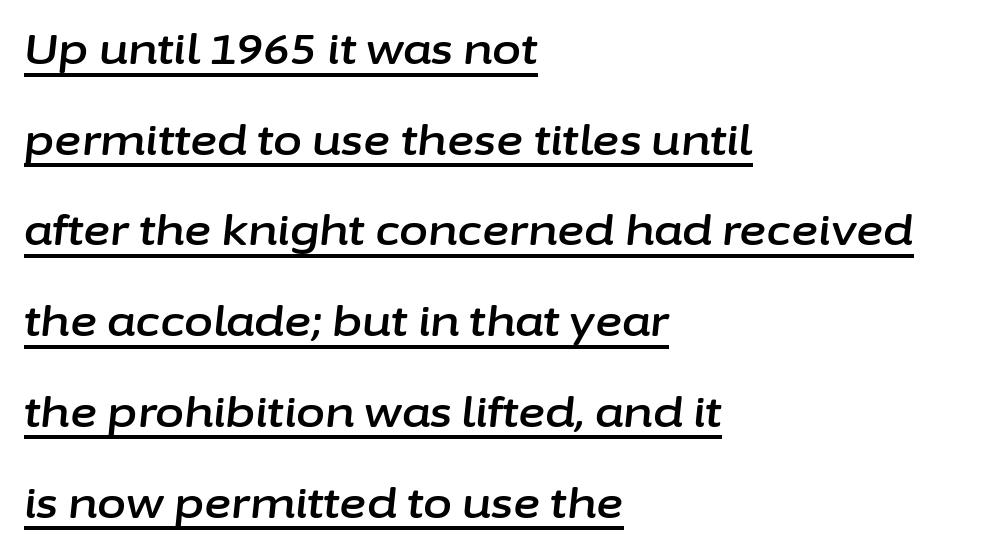
Q: Is the text italic (slanted)? A: Yes, it leans right by about 6 degrees.
Q: Is the text underlined? A: Yes.
Q: How is the paragraph aligned? A: Left-aligned.
Q: Is the spacing between letters normal or unusually wide? A: Normal.
Q: Is the spacing between lines tight, normal or loose? A: Loose.
Q: Width (condensed, normal, or wide)? A: Normal.
Q: Stroke contrast? A: Low.
Q: x-height? A: Medium.
Q: Monospaced? A: No.
